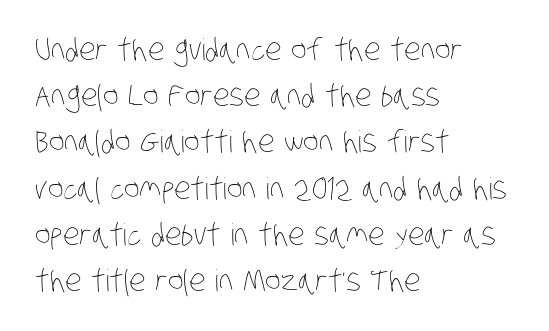
Proportional: the letters do not fall into vertical columns. Nobody touched the tracking dial on this one. The paragraph has a hard left edge and a soft right edge. Rows of type keep a routine distance in the vertical direction.
